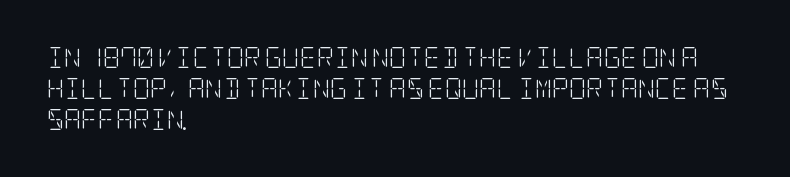
Q: Is the text bold? A: No.
Q: Is the text italic (slanted)? A: No, it is upright.
Q: Is the text underlined? A: No.
Q: How is the paragraph aligned? A: Left-aligned.
Q: Is the spacing between letters normal or unusually wide? A: Normal.
Q: Is the spacing between lines tight, normal or loose? A: Normal.
